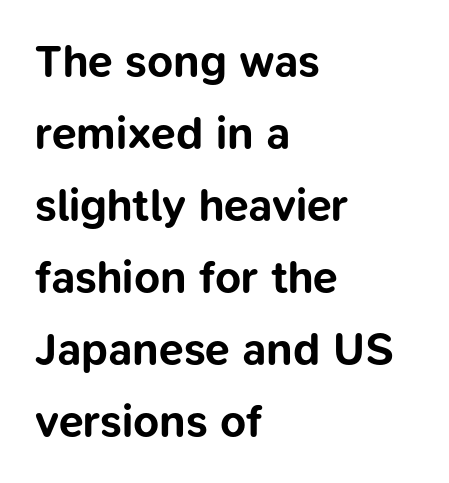
The image shows 45 px bold sans-serif type, upright; set left-aligned, normal line spacing (1.6x), normal letter spacing, not underlined; low stroke contrast and a medium x-height.
